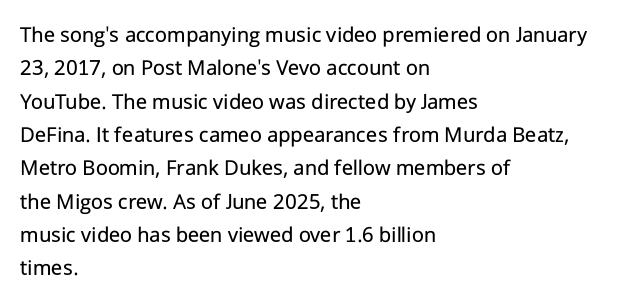
{"italic": "no", "bold": "no", "underline": "no", "align": "left", "line_spacing": "normal", "line_spacing_ratio": 1.45, "letter_spacing": "normal", "letter_spacing_em": 0.0, "glyph_px": 23}
